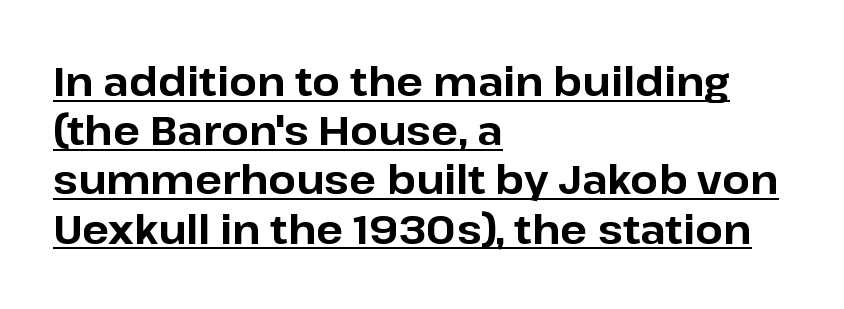
The image shows 40 px bold sans-serif type, upright; set left-aligned, line spacing 1.23x, normal letter spacing, underlined; low stroke contrast and a medium x-height.
